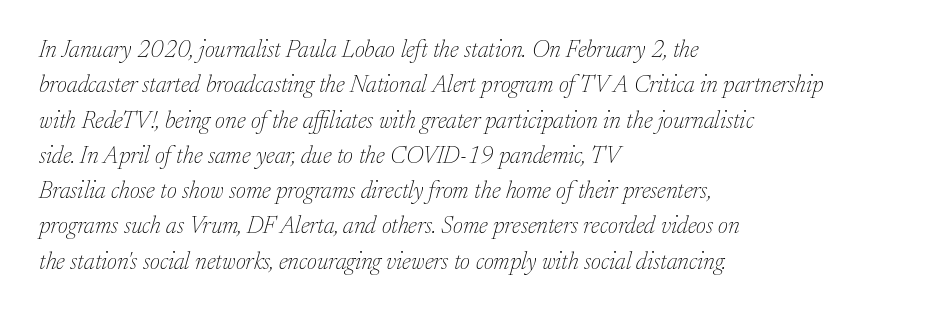
The image shows 24 px text type, italic (leaning right); set left-aligned, normal line spacing (1.47x), normal letter spacing, not underlined.
